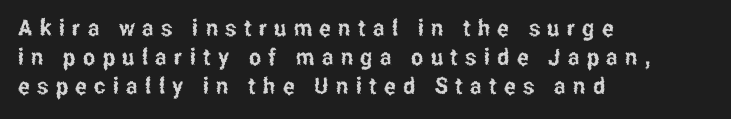
The image shows 23 px text type, upright; set left-aligned, normal line spacing (1.27x), unusually wide letter spacing (+0.32 em), not underlined.
